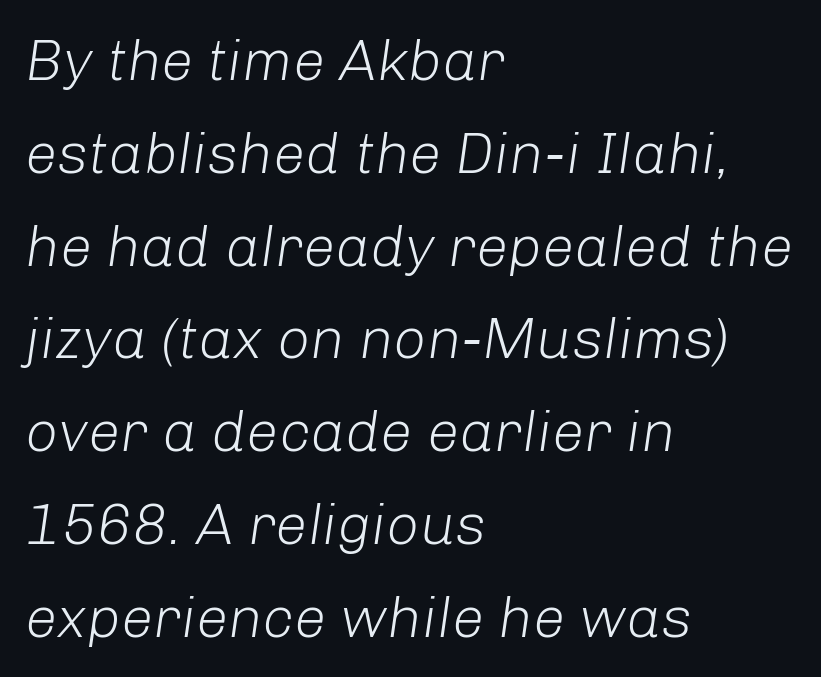
{"italic": "yes", "lean": "right", "slant_degrees": 8, "bold": "no", "weight": "light", "width": "normal", "stroke_contrast": "low", "x_height": "medium", "monospaced": "no", "underline": "no", "align": "left", "line_spacing": "normal", "line_spacing_ratio": 1.6, "letter_spacing": "normal", "letter_spacing_em": 0.0, "glyph_px": 58}
